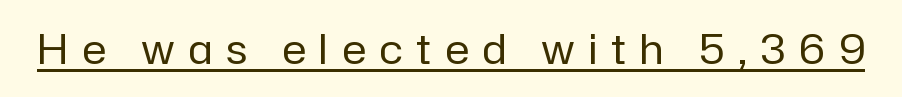
The image shows 41 px regular-weight sans-serif type, upright; set unusually wide letter spacing (+0.34 em), underlined; low stroke contrast and a medium x-height.
